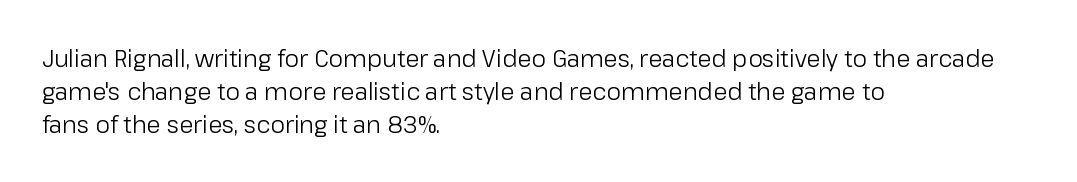
Honestly, the row spacing looks completely unremarkable. Caption: face not bold, strokes unweighted. Posture: vertical. This rendering features lettering with no underline. The setting favours the left margin, as ordinary paragraphs usually do.
